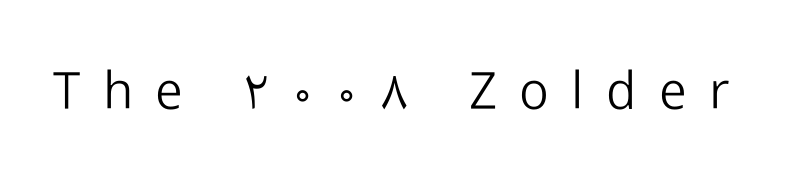
The image shows 52 px light sans-serif type, upright; set unusually wide letter spacing (+0.43 em), not underlined; low stroke contrast and a medium x-height.
